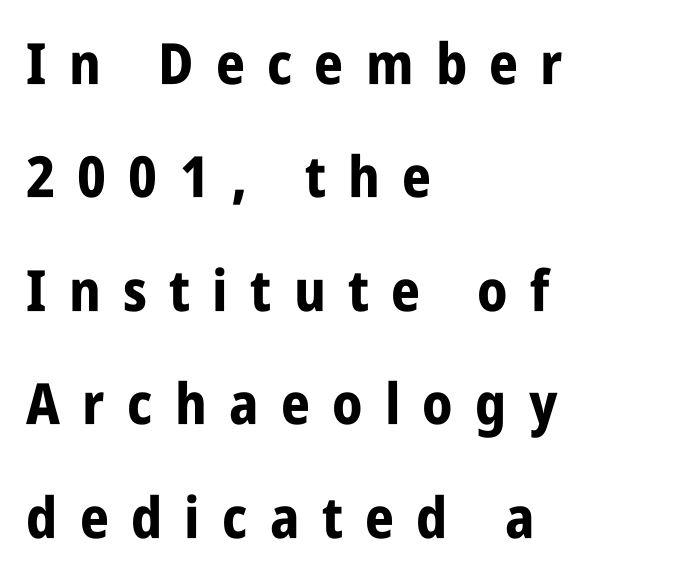
The image shows 57 px bold, condensed sans-serif type, upright; set left-aligned, loose line spacing (1.99x), unusually wide letter spacing (+0.39 em), not underlined; low stroke contrast and a large x-height.
